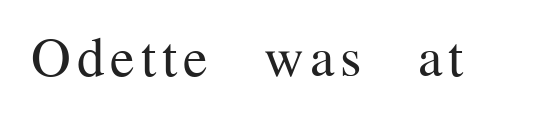
The image shows 55 px regular-weight serif type, upright; set not underlined; medium stroke contrast and a medium x-height.
